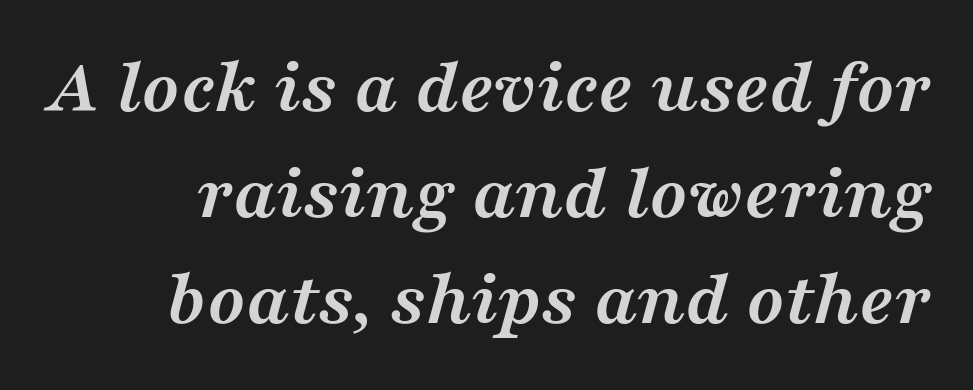
{"serif": "yes", "italic": "yes", "lean": "right", "slant_degrees": 16, "bold": "yes", "weight": "semibold", "width": "wide", "stroke_contrast": "medium", "x_height": "medium", "monospaced": "no", "underline": "no", "line_spacing": "normal", "line_spacing_ratio": 1.36, "letter_spacing": "normal", "letter_spacing_em": 0.0, "glyph_px": 78}
